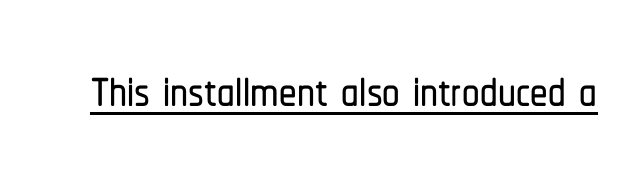
Q: Is the text italic (slanted)? A: No, it is upright.
Q: Is the typeface a serif or a sans-serif typeface? A: Sans-serif.
Q: Is the text underlined? A: Yes.
Q: Is the spacing between letters normal or unusually wide? A: Normal.
Q: Width (condensed, normal, or wide)? A: Condensed.
Q: Stroke contrast? A: Low.
Q: x-height? A: Medium.
Q: Monospaced? A: No.
